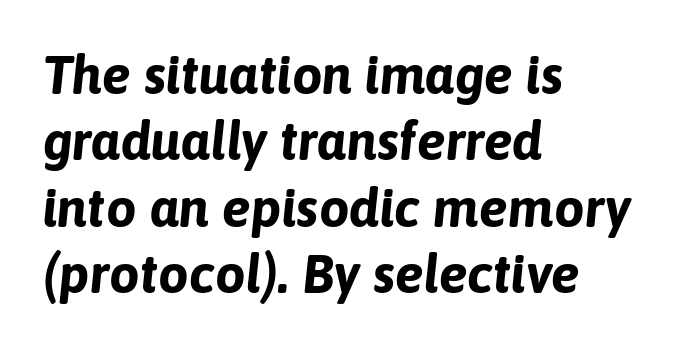
The glyphs look as if they've been sheared to an angle. The passage shown is typed in a proportional face where columns would drift. Standard letterfit; no display-style spreading of the glyphs. The paragraph has a hard left edge and a soft right edge. Anything drawn beneath the words? Only blank space.
